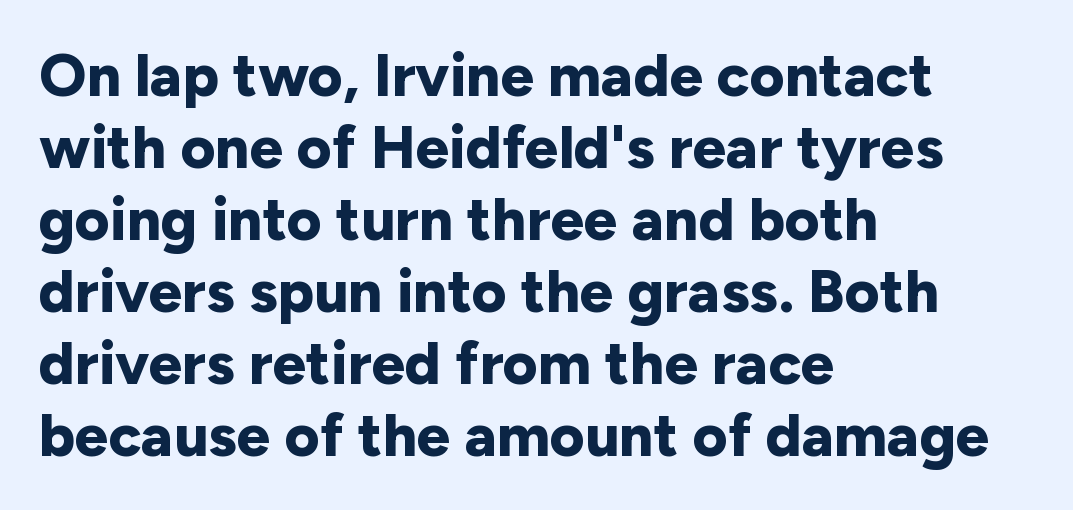
The image shows 60 px bold sans-serif type, upright; set left-aligned, line spacing 1.2x, normal letter spacing, not underlined; low stroke contrast and a medium x-height.
